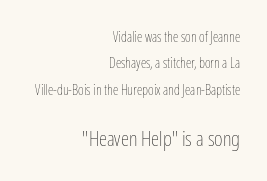
Q: Is the text bold? A: No.
Q: Is the text italic (slanted)? A: No, it is upright.
Q: Is the text underlined? A: No.
Q: How is the paragraph aligned? A: Right-aligned.
Q: Is the spacing between letters normal or unusually wide? A: Normal.
Q: Which block of text is set in a larger size, the first (top) or the second (bottom)? A: The second (bottom) one.
